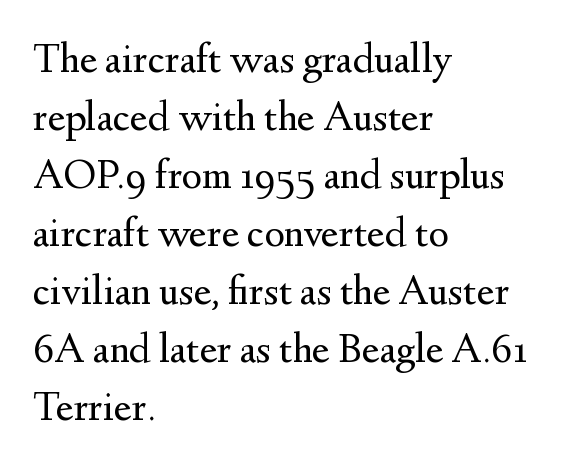
{"serif": "yes", "italic": "no", "bold": "no", "weight": "regular", "width": "normal", "stroke_contrast": "medium", "x_height": "small", "monospaced": "no", "underline": "no", "align": "left", "line_spacing": "normal", "line_spacing_ratio": 1.35, "letter_spacing": "normal", "letter_spacing_em": 0.0, "glyph_px": 43}
